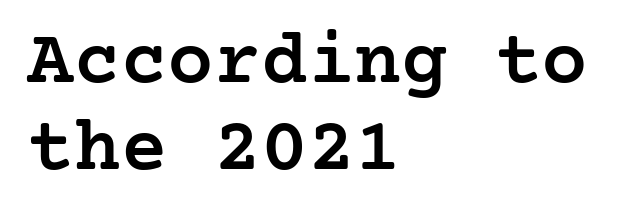
{"serif": "yes", "italic": "no", "bold": "semi", "weight": "semibold", "width": "normal", "stroke_contrast": "low", "x_height": "medium", "underline": "no", "align": "left", "line_spacing": "tight", "line_spacing_ratio": 1.11, "letter_spacing": "normal", "letter_spacing_em": 0.0, "glyph_px": 78}
